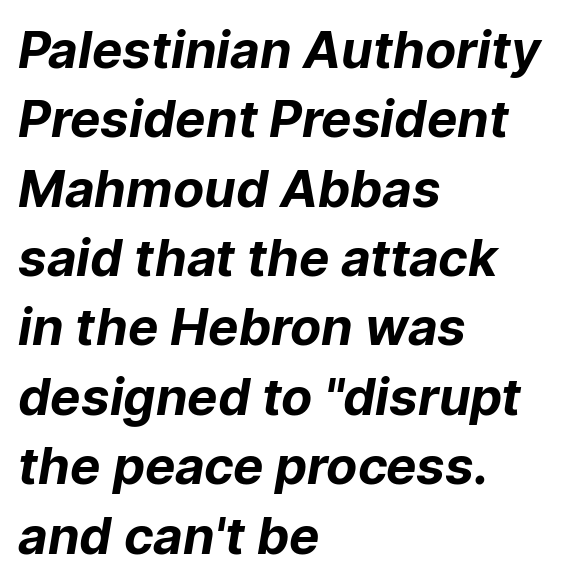
{"serif": "no", "bold": "yes", "weight": "bold", "width": "normal", "stroke_contrast": "low", "x_height": "medium", "monospaced": "no", "underline": "no", "align": "left", "line_spacing": "normal", "line_spacing_ratio": 1.36, "letter_spacing": "normal", "letter_spacing_em": 0.0, "glyph_px": 51}
